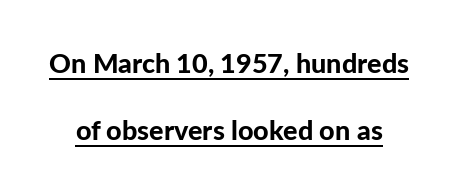
{"italic": "no", "bold": "yes", "underline": "yes", "line_spacing": "loose", "line_spacing_ratio": 2.47, "letter_spacing": "normal", "letter_spacing_em": 0.0, "glyph_px": 27}
